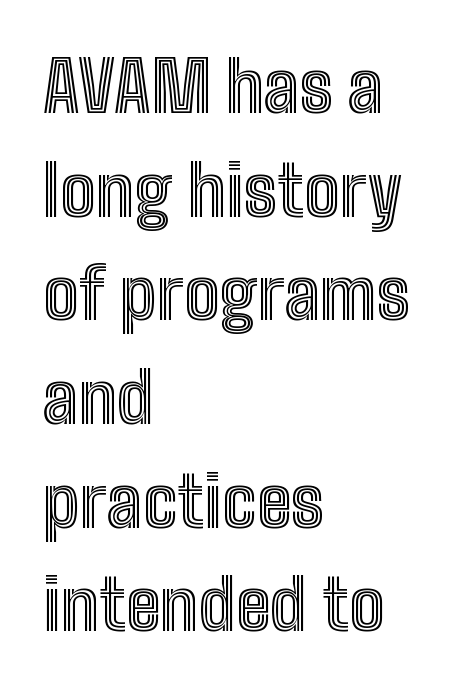
Q: Is the text italic (slanted)? A: No, it is upright.
Q: Is the text underlined? A: No.
Q: How is the paragraph aligned? A: Left-aligned.
Q: Is the spacing between letters normal or unusually wide? A: Normal.
Q: Is the spacing between lines tight, normal or loose? A: Normal.
Q: Width (condensed, normal, or wide)? A: Condensed.
Q: x-height? A: Medium.
Q: Monospaced? A: No.
